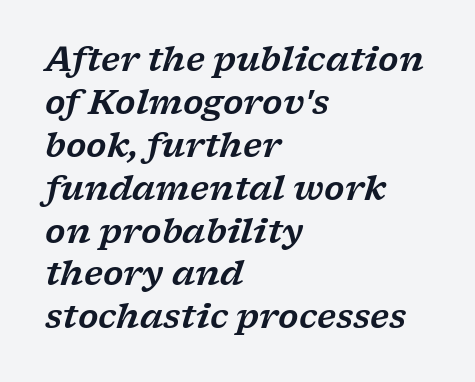
The image shows 33 px wide serif type, italic (leaning right); set left-aligned, normal line spacing (1.3x), normal letter spacing, not underlined; low stroke contrast and a medium x-height.
